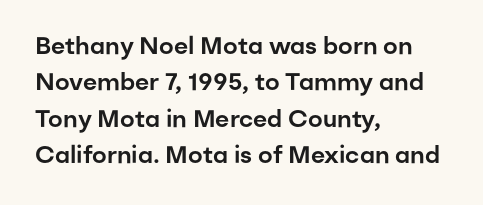
The image shows 24 px text type, upright; set left-aligned, normal line spacing (1.52x), normal letter spacing, not underlined.
